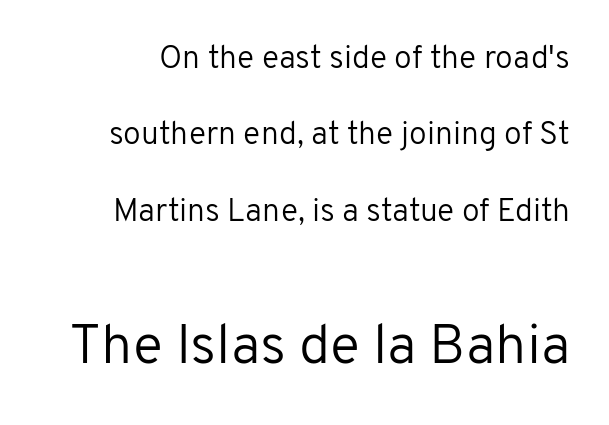
Q: Is the text bold? A: No.
Q: Is the text italic (slanted)? A: No, it is upright.
Q: Is the typeface a serif or a sans-serif typeface? A: Sans-serif.
Q: Is the text underlined? A: No.
Q: Is the spacing between letters normal or unusually wide? A: Normal.
Q: Is the spacing between lines tight, normal or loose? A: Loose.
Q: Which block of text is set in a larger size, the first (top) or the second (bottom)? A: The second (bottom) one.
Q: Width (condensed, normal, or wide)? A: Normal.
Q: Stroke contrast? A: Low.
Q: x-height? A: Medium.
Q: Monospaced? A: No.
